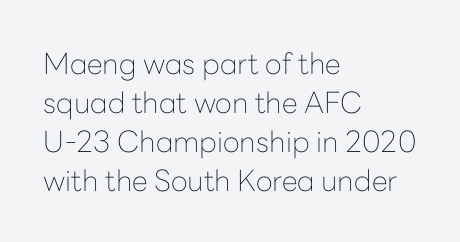
{"serif": "no", "italic": "no", "bold": "no", "weight": "thin", "width": "normal", "stroke_contrast": "low", "x_height": "medium", "monospaced": "no", "underline": "no", "align": "left", "line_spacing": "normal", "line_spacing_ratio": 1.34, "letter_spacing": "normal", "letter_spacing_em": 0.0, "glyph_px": 29}
